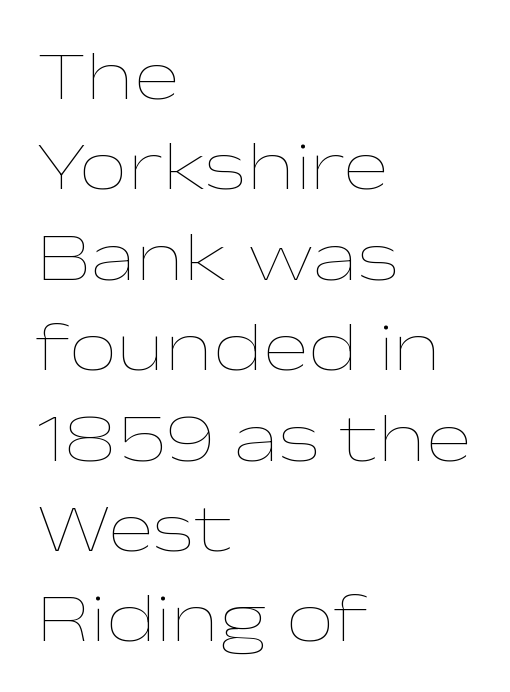
Q: Is the text bold? A: No.
Q: Is the text italic (slanted)? A: No, it is upright.
Q: Is the text underlined? A: No.
Q: How is the paragraph aligned? A: Left-aligned.
Q: Is the spacing between letters normal or unusually wide? A: Normal.
Q: Is the spacing between lines tight, normal or loose? A: Normal.
Q: Width (condensed, normal, or wide)? A: Wide.
Q: Stroke contrast? A: Low.
Q: x-height? A: Medium.
Q: Monospaced? A: No.
